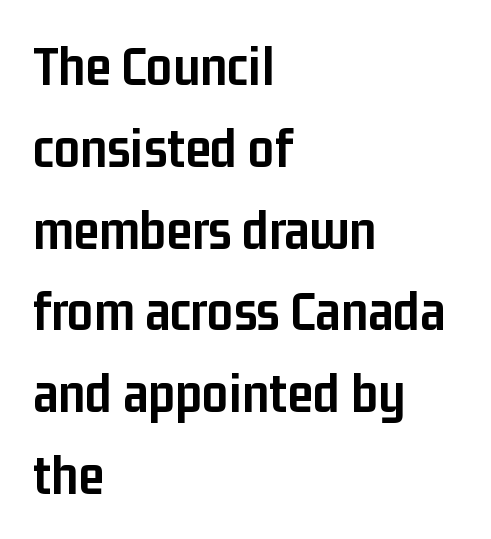
Which margin do the lines hug? The left one — the right edge is uneven. Do the characters align in a grid? No, the font is proportional. Baseline-to-baseline distance is the conventional proportion of letter height. The font family rendered here belongs to the sans-serif group. The specimen omits any rule beneath the text block's lines. The strokes are fattened all the way to bold.
